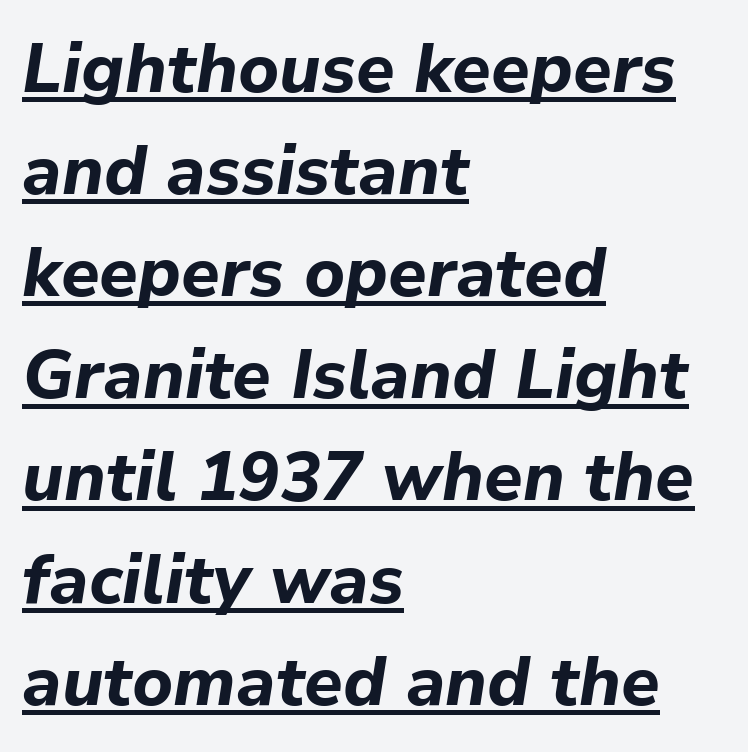
{"italic": "yes", "lean": "right", "slant_degrees": 9, "bold": "yes", "weight": "bold", "width": "normal", "stroke_contrast": "low", "x_height": "medium", "monospaced": "no", "underline": "yes", "align": "left", "line_spacing": "normal", "line_spacing_ratio": 1.48, "letter_spacing": "normal", "letter_spacing_em": 0.0, "glyph_px": 69}
